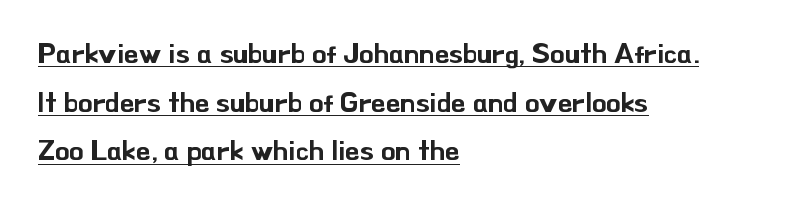
These lines are composed in type without serifs. The letters stand straight up with perfectly vertical stems. Is the letter spacing exaggerated? No — it looks like the ordinary default. These lines are set flush left with a ragged right edge. Like a heading marked for emphasis, these lines bear an underscore. Does the leading feel generous? No, just average.
